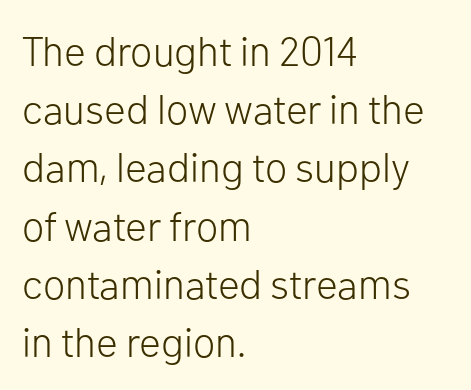
Q: Is the text bold? A: No.
Q: Is the text italic (slanted)? A: No, it is upright.
Q: Is the typeface a serif or a sans-serif typeface? A: Sans-serif.
Q: Is the text underlined? A: No.
Q: How is the paragraph aligned? A: Left-aligned.
Q: Is the spacing between letters normal or unusually wide? A: Normal.
Q: Is the spacing between lines tight, normal or loose? A: Normal.
Q: Width (condensed, normal, or wide)? A: Normal.
Q: Stroke contrast? A: Low.
Q: x-height? A: Medium.
Q: Monospaced? A: No.
